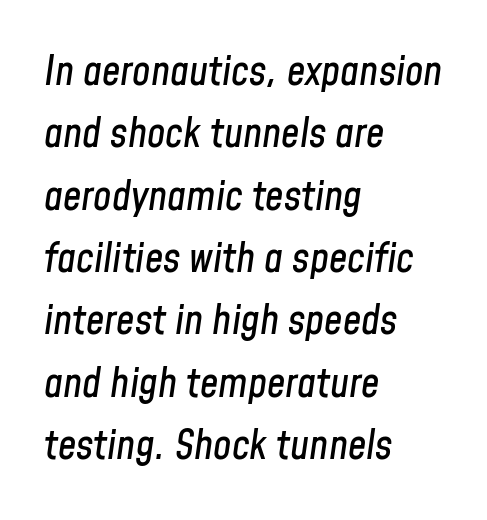
The image shows 41 px condensed type, italic (leaning right); set left-aligned, normal line spacing (1.52x), normal letter spacing, not underlined; low stroke contrast and a medium x-height.
